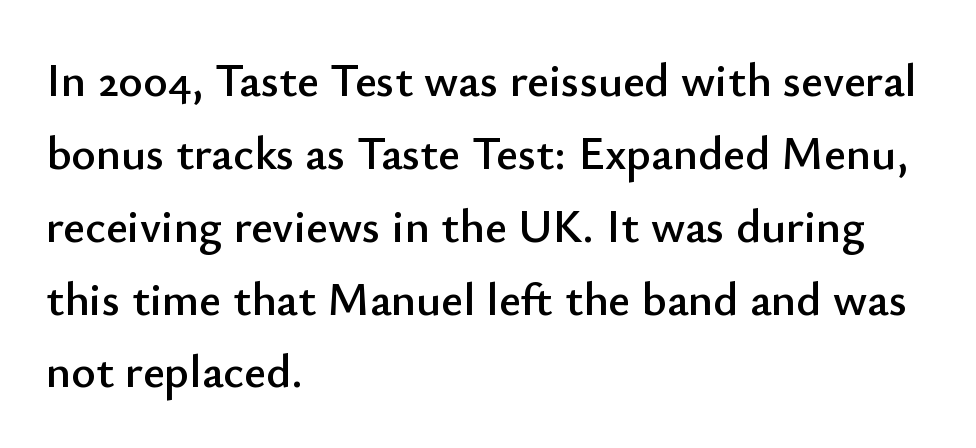
A typesetter would call this proportional, since set widths differ per character. The leading is moderate, giving the passage an even texture. These lines keep a tight, regular rhythm from letter to letter. Italic: no, the glyphs are upright roman. The typeface chosen for these lines omits serifs.
